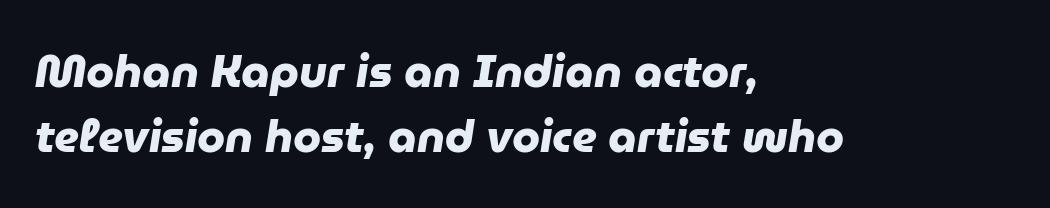
Q: Is the text bold? A: Yes.
Q: Is the typeface a serif or a sans-serif typeface? A: Sans-serif.
Q: Is the text underlined? A: No.
Q: How is the paragraph aligned? A: Left-aligned.
Q: Is the spacing between letters normal or unusually wide? A: Normal.
Q: Is the spacing between lines tight, normal or loose? A: Normal.
Q: Width (condensed, normal, or wide)? A: Normal.
Q: Stroke contrast? A: Low.
Q: x-height? A: Medium.
Q: Monospaced? A: No.
